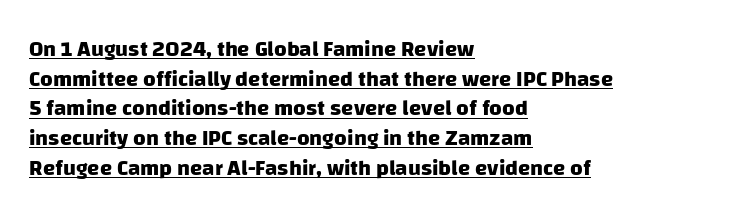
The image shows 22 px bold type; set left-aligned, normal line spacing (1.35x), normal letter spacing, underlined.
